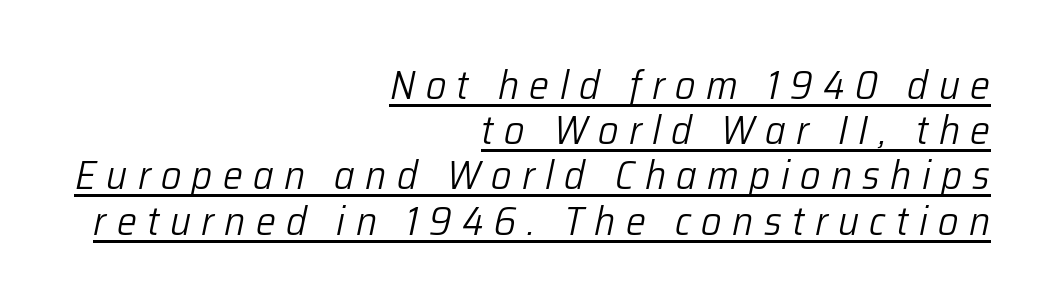
{"italic": "yes", "lean": "right", "slant_degrees": 12, "bold": "no", "weight": "light", "width": "normal", "stroke_contrast": "low", "x_height": "medium", "monospaced": "no", "underline": "yes", "align": "right", "line_spacing": "tight", "line_spacing_ratio": 1.13, "letter_spacing": "wide", "letter_spacing_em": 0.26, "glyph_px": 40}
